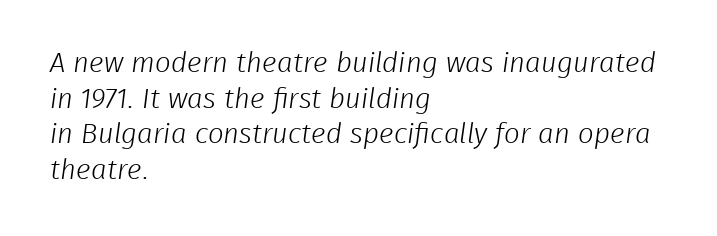
Whoever set this chose a conventional vertical rhythm. Stroke thickness stays within the range of a standard reading face or lighter. Stroke terminals: plain, sans-serif. Anything drawn beneath the words? Only blank space. The rendering uses natural spacing where letterforms have individual widths.
